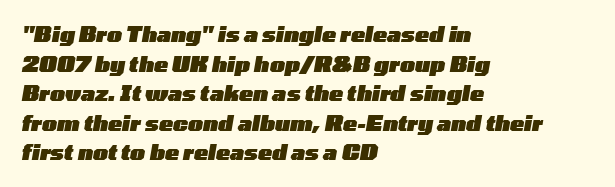
{"italic": "yes", "lean": "right", "slant_degrees": 10, "bold": "yes", "underline": "no", "align": "left", "line_spacing": "normal", "line_spacing_ratio": 1.41, "letter_spacing": "normal", "letter_spacing_em": 0.0, "glyph_px": 21}
